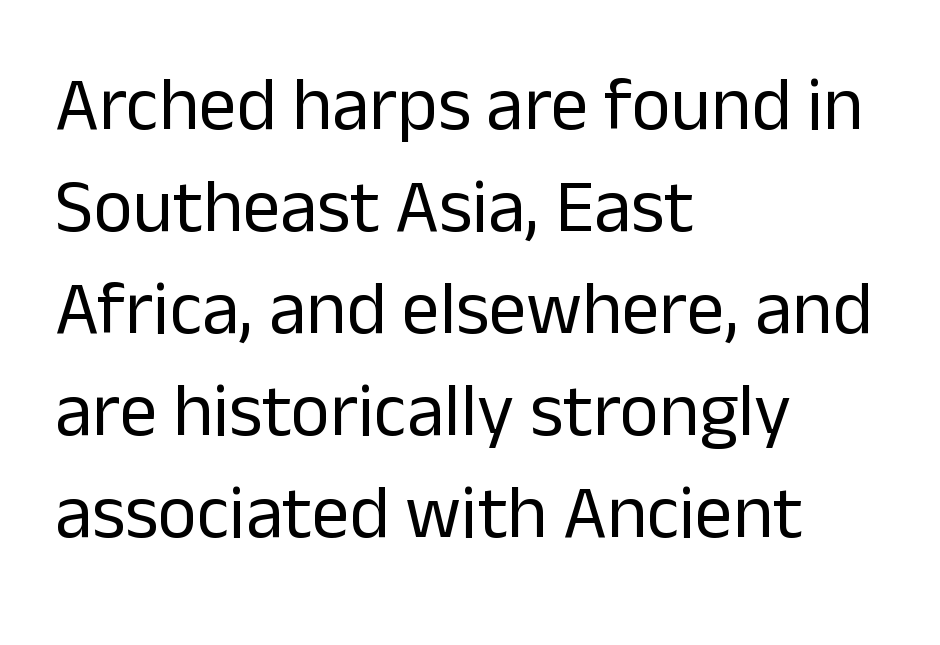
{"serif": "no", "italic": "no", "bold": "no", "weight": "regular", "width": "normal", "stroke_contrast": "low", "x_height": "medium", "monospaced": "no", "underline": "no", "align": "left", "line_spacing": "normal", "line_spacing_ratio": 1.36, "letter_spacing": "normal", "letter_spacing_em": 0.0, "glyph_px": 75}
